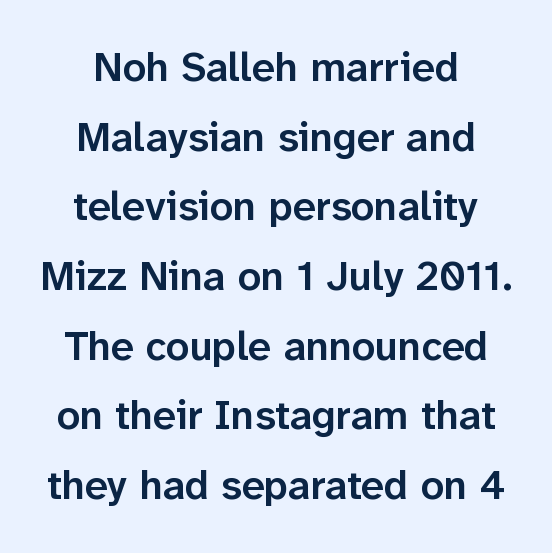
Q: Is the text bold? A: Semi-bold.
Q: Is the text italic (slanted)? A: No, it is upright.
Q: Is the typeface a serif or a sans-serif typeface? A: Sans-serif.
Q: Is the text underlined? A: No.
Q: How is the paragraph aligned? A: Centered.
Q: Is the spacing between letters normal or unusually wide? A: Normal.
Q: Is the spacing between lines tight, normal or loose? A: Normal.
Q: Width (condensed, normal, or wide)? A: Normal.
Q: Stroke contrast? A: Low.
Q: x-height? A: Medium.
Q: Monospaced? A: No.
